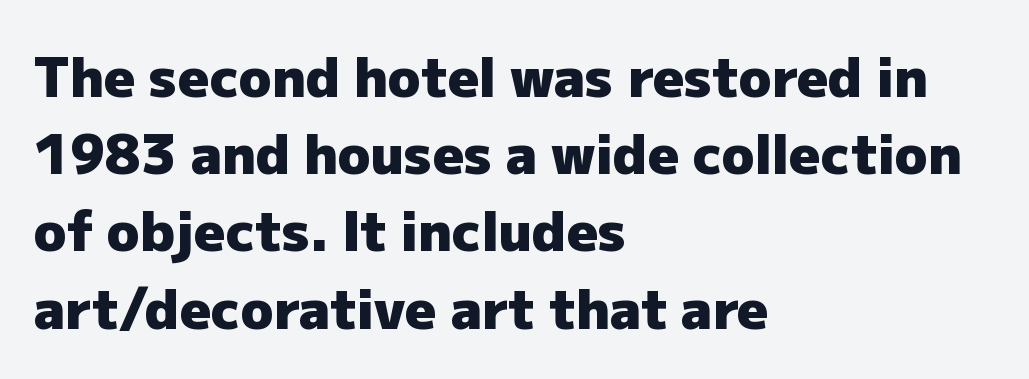
Reading down the column, the eye jumps a familiar distance to each next line. A clean baseline with only descenders dipping below it. Characters remain perfectly vertical along every line. The setting favours the left margin, as ordinary paragraphs usually do.
